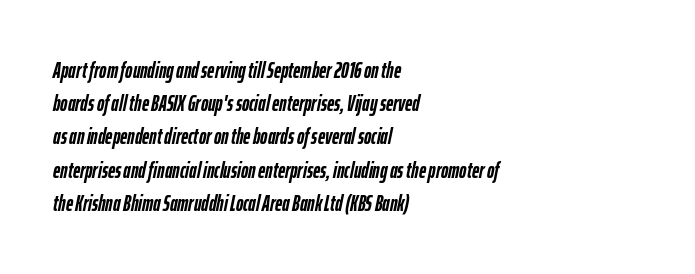
The image shows 22 px bold type, italic (leaning right); set left-aligned, normal line spacing (1.51x), normal letter spacing, not underlined.
